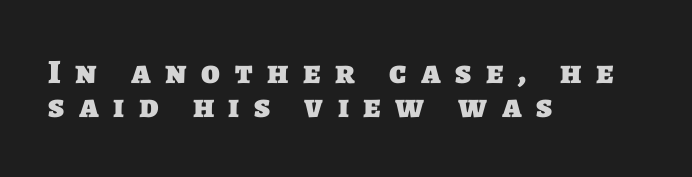
Q: Is the text bold? A: Yes.
Q: Is the typeface a serif or a sans-serif typeface? A: Sans-serif.
Q: Is the text underlined? A: No.
Q: How is the paragraph aligned? A: Left-aligned.
Q: Is the spacing between letters normal or unusually wide? A: Unusually wide.
Q: Is the spacing between lines tight, normal or loose? A: Tight.
Q: Width (condensed, normal, or wide)? A: Normal.
Q: Stroke contrast? A: Low.
Q: x-height? A: Large.
Q: Monospaced? A: No.
